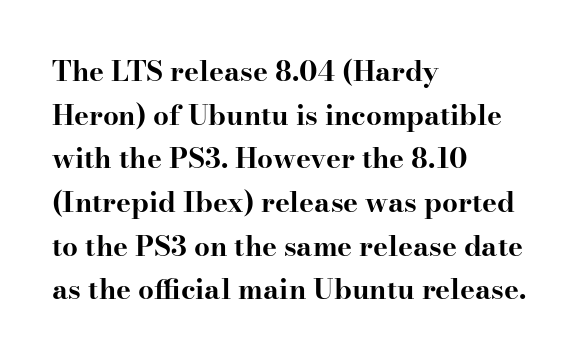
The rendering uses a bold face; every stroke is thick and dark. Rows of type keep a routine distance in the vertical direction. Bare-footed words on every line. The letters stand straight up with perfectly vertical stems. Are there feet on the stems? There are — it's a serif.
